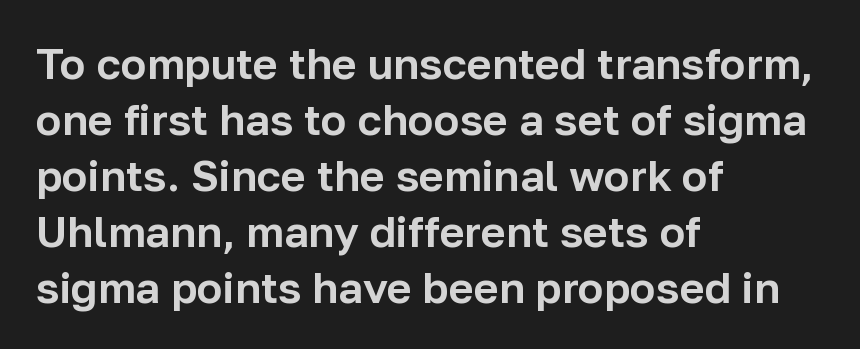
Notice how the passage keeps a crisp vertical edge on the left only. No extra tracking has been applied to these lines. Letterform terminals end flat and unadorned throughout the passage. Do the characters align in a grid? No, the font is proportional.
